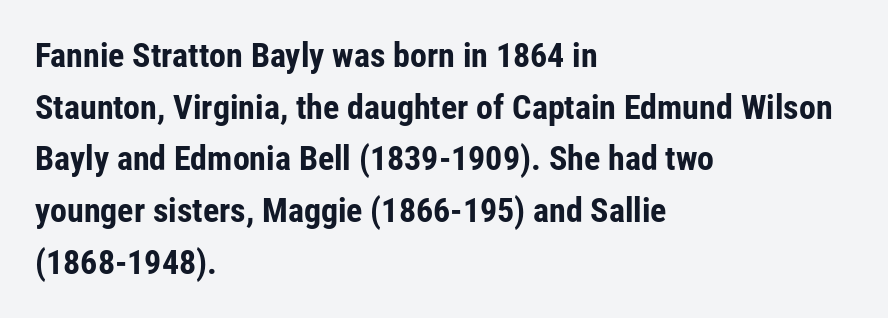
Notice how descenders clear the ascenders below comfortably — that's standard leading. The area under the type is left untouched. The glyphs have the mass of a bold cut. Compared with typical body copy, the letter spacing here is the same.
